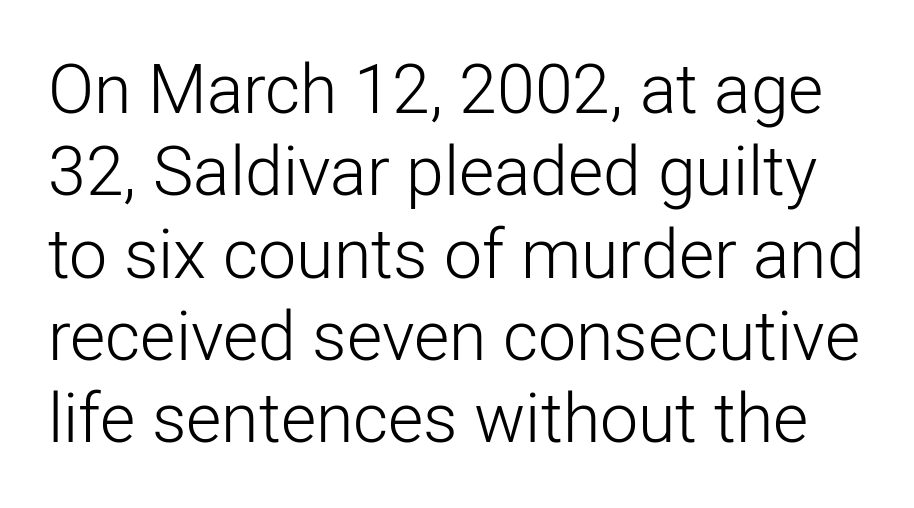
Q: Is the text bold? A: No.
Q: Is the text italic (slanted)? A: No, it is upright.
Q: Is the typeface a serif or a sans-serif typeface? A: Sans-serif.
Q: Is the text underlined? A: No.
Q: Is the spacing between letters normal or unusually wide? A: Normal.
Q: Width (condensed, normal, or wide)? A: Normal.
Q: Stroke contrast? A: Low.
Q: x-height? A: Medium.
Q: Monospaced? A: No.
